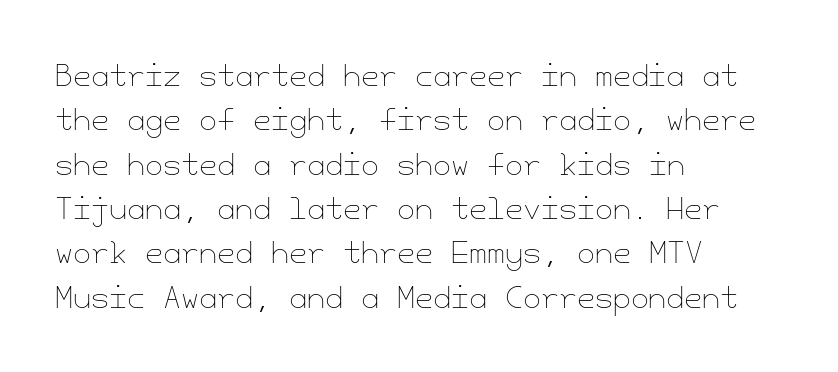
The zone under the glyphs is completely vacant. A typesetter would mark this as roman, not italic. A classic flush-left, rag-right setting is used for this passage. The tracking reads as untouched default to a designer's eye.
